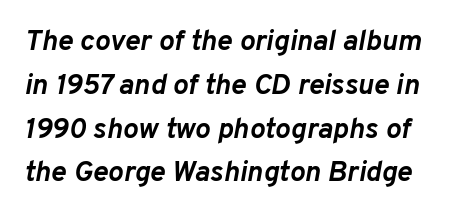
The line texture is even and compact thanks to regular tracking. Varying glyph widths throughout — classic text-font behaviour. Only glyphs here, with clear space below each row. When letters slant like this, we call the style italic. Leading matches the norm, producing a regular column.
